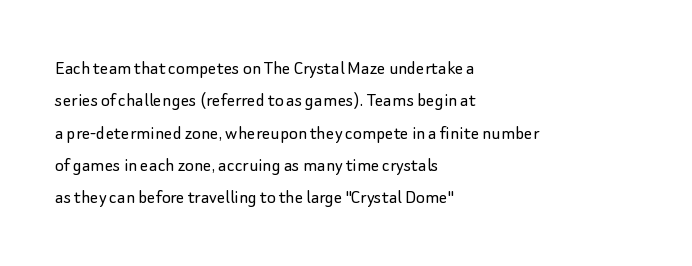
Q: Is the text bold? A: No.
Q: Is the text italic (slanted)? A: No, it is upright.
Q: Is the text underlined? A: No.
Q: How is the paragraph aligned? A: Left-aligned.
Q: Is the spacing between letters normal or unusually wide? A: Normal.
Q: Is the spacing between lines tight, normal or loose? A: Normal.
